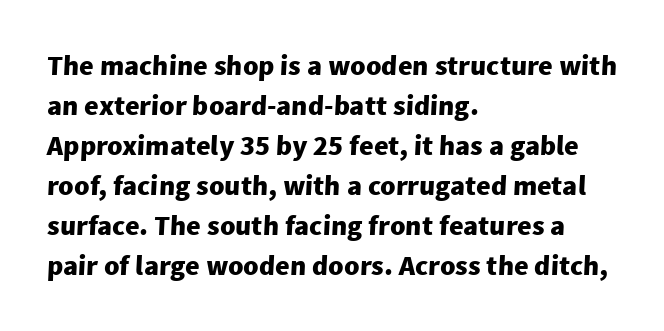
Q: Is the text bold? A: Yes.
Q: Is the typeface a serif or a sans-serif typeface? A: Sans-serif.
Q: Is the text underlined? A: No.
Q: How is the paragraph aligned? A: Left-aligned.
Q: Is the spacing between letters normal or unusually wide? A: Normal.
Q: Is the spacing between lines tight, normal or loose? A: Normal.
Q: Width (condensed, normal, or wide)? A: Normal.
Q: Stroke contrast? A: Low.
Q: x-height? A: Medium.
Q: Monospaced? A: No.
